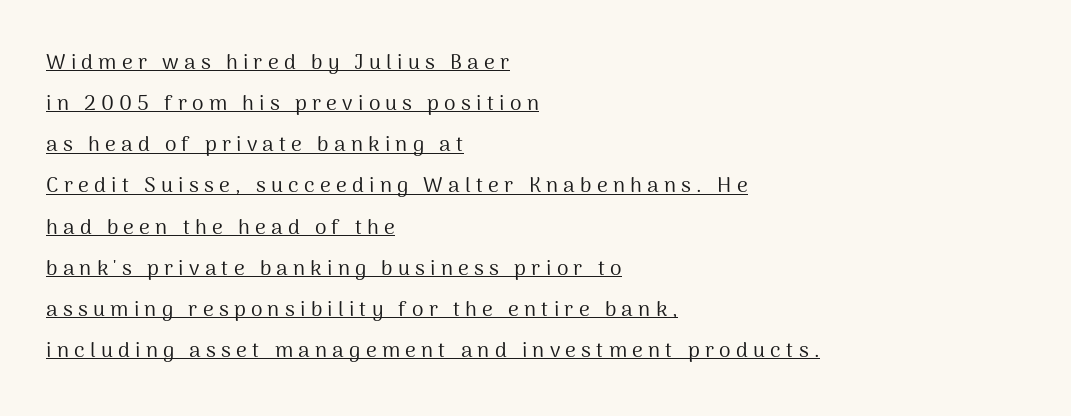
Airy leading. Tall strokes in this sample are plumb rather than angled. This rendering features underlined lettering. Compared with typical body copy, the letter spacing here is much looser. Visually the block forms a straight wall on the left and a jagged coastline on the right. The letters look calm and open, with moderate or lighter stems.
